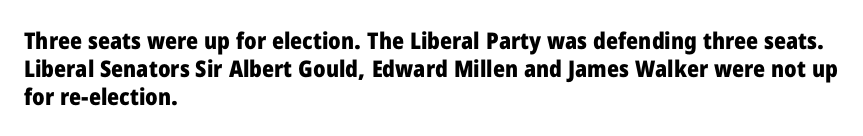
The image shows 23 px bold type, upright; set left-aligned, line spacing 1.21x, normal letter spacing, not underlined.
